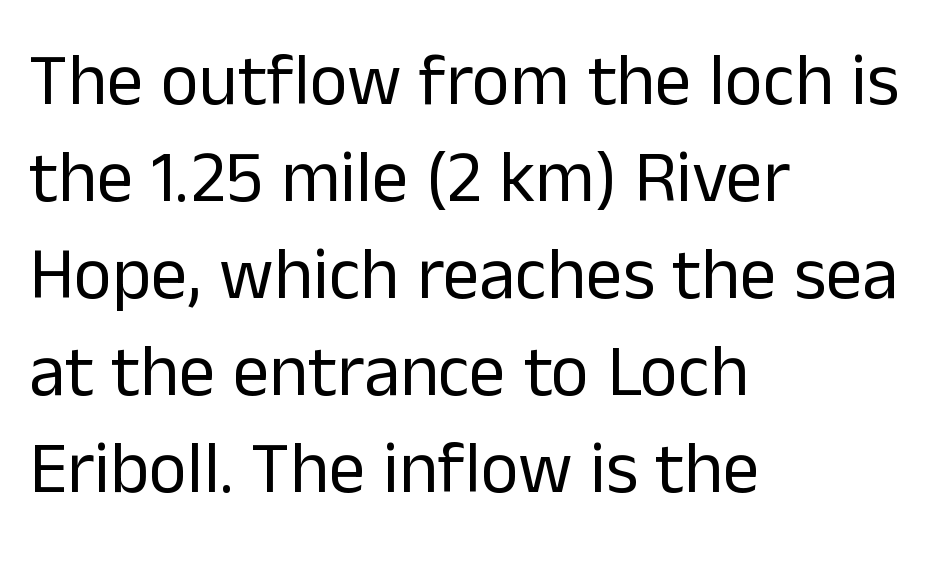
Q: Is the text bold? A: No.
Q: Is the text italic (slanted)? A: No, it is upright.
Q: Is the typeface a serif or a sans-serif typeface? A: Sans-serif.
Q: Is the text underlined? A: No.
Q: How is the paragraph aligned? A: Left-aligned.
Q: Is the spacing between letters normal or unusually wide? A: Normal.
Q: Is the spacing between lines tight, normal or loose? A: Normal.
Q: Width (condensed, normal, or wide)? A: Normal.
Q: Stroke contrast? A: Low.
Q: x-height? A: Medium.
Q: Monospaced? A: No.
